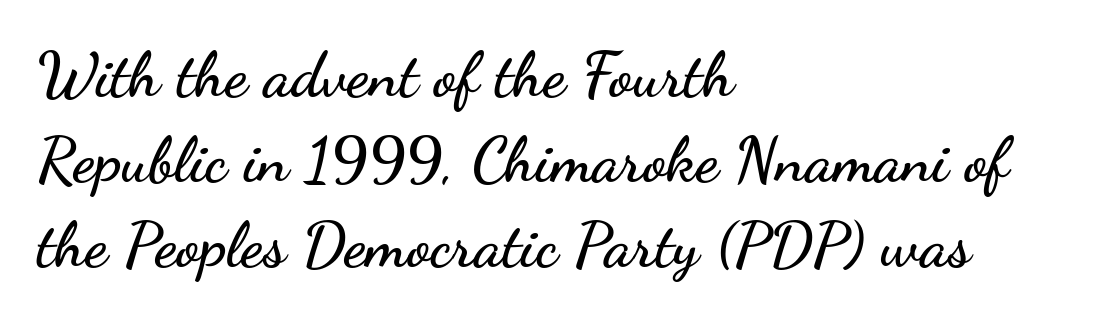
The image shows 63 px wide sans-serif type; set left-aligned, normal line spacing (1.35x), normal letter spacing, not underlined; low stroke contrast and a small x-height.
